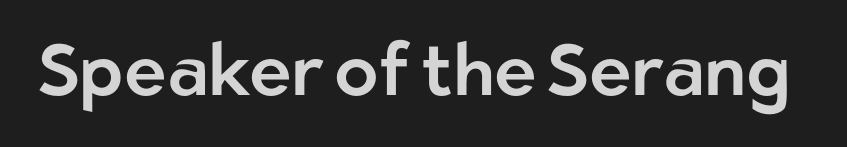
{"serif": "no", "italic": "no", "width": "normal", "stroke_contrast": "low", "x_height": "medium", "monospaced": "no", "underline": "no", "letter_spacing": "normal", "letter_spacing_em": 0.0, "glyph_px": 72}
